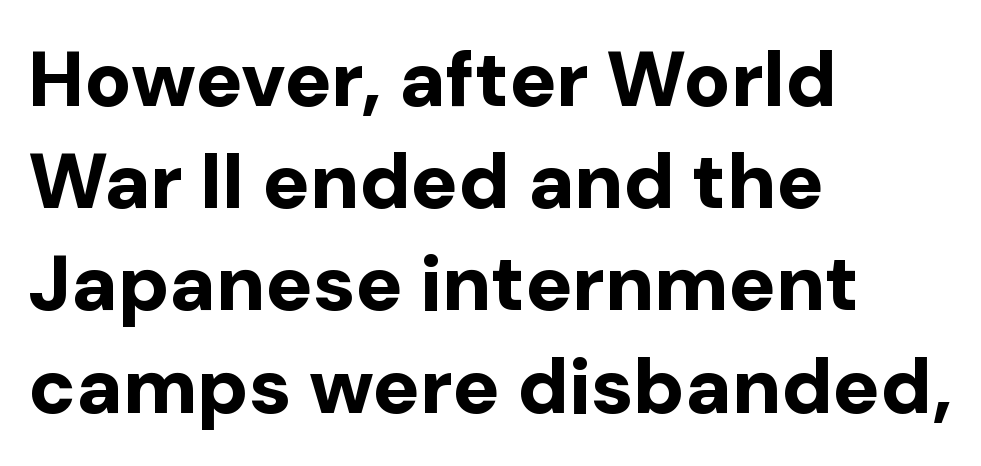
Whoever set this chose a conventional vertical rhythm. This is sans-serif lettering, the kind often seen on screens and signage. Letters rest on an invisible, unmarked baseline. Look at the stroke-to-counter ratio: heavy, a bold. In terms of posture, this sample is upright. A student would call this left alignment; a typographer would say flush left, rag right.
